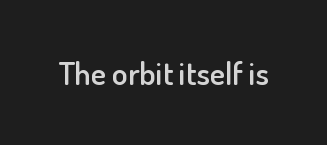
Q: Is the text bold? A: Semi-bold.
Q: Is the text italic (slanted)? A: No, it is upright.
Q: Is the typeface a serif or a sans-serif typeface? A: Sans-serif.
Q: Is the text underlined? A: No.
Q: Is the spacing between letters normal or unusually wide? A: Normal.
Q: Width (condensed, normal, or wide)? A: Normal.
Q: Stroke contrast? A: Low.
Q: x-height? A: Small.
Q: Monospaced? A: No.
